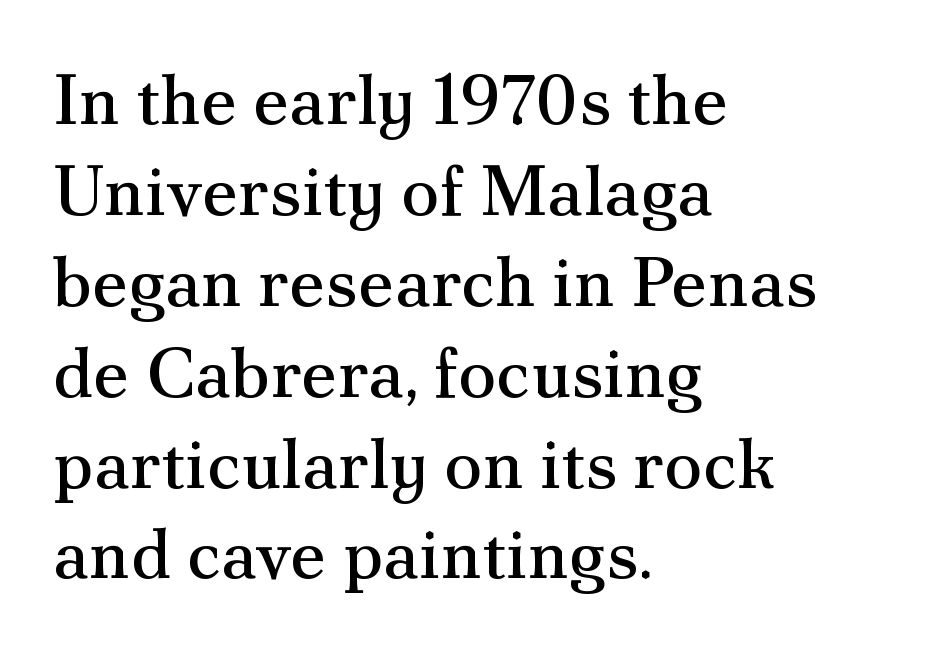
Each letter's strokes conclude with small projecting serifs. You can tell it's not italic because the verticals are truly vertical. The rendering uses natural spacing where letterforms have individual widths. Reading down the block, your eye returns to a fixed left position each line. Nothing unusual about the tracking: characters are spaced as the font intends.
